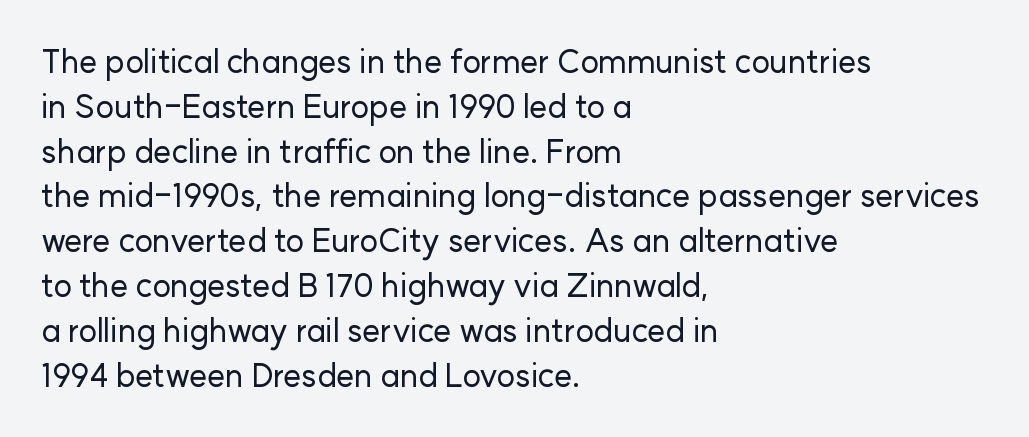
Q: Is the text italic (slanted)? A: No, it is upright.
Q: Is the typeface a serif or a sans-serif typeface? A: Sans-serif.
Q: Is the text underlined? A: No.
Q: How is the paragraph aligned? A: Left-aligned.
Q: Is the spacing between letters normal or unusually wide? A: Normal.
Q: Is the spacing between lines tight, normal or loose? A: Normal.
Q: Width (condensed, normal, or wide)? A: Normal.
Q: Stroke contrast? A: Low.
Q: x-height? A: Medium.
Q: Monospaced? A: No.
